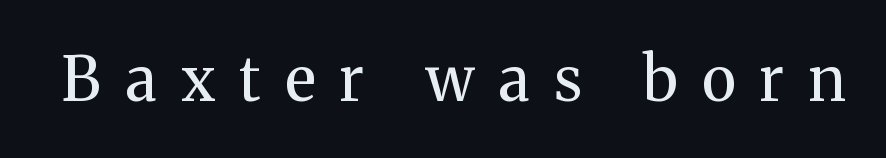
Q: Is the text bold? A: No.
Q: Is the text italic (slanted)? A: No, it is upright.
Q: Is the typeface a serif or a sans-serif typeface? A: Serif.
Q: Is the text underlined? A: No.
Q: Is the spacing between letters normal or unusually wide? A: Unusually wide.
Q: Width (condensed, normal, or wide)? A: Normal.
Q: Stroke contrast? A: Medium.
Q: x-height? A: Medium.
Q: Monospaced? A: No.
